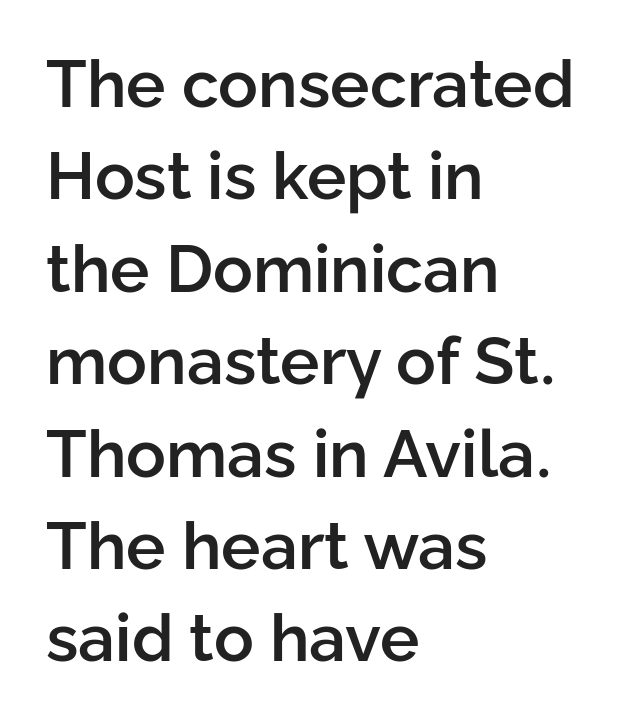
Q: Is the text bold? A: Semi-bold.
Q: Is the text italic (slanted)? A: No, it is upright.
Q: Is the typeface a serif or a sans-serif typeface? A: Sans-serif.
Q: Is the text underlined? A: No.
Q: How is the paragraph aligned? A: Left-aligned.
Q: Is the spacing between letters normal or unusually wide? A: Normal.
Q: Is the spacing between lines tight, normal or loose? A: Normal.
Q: Width (condensed, normal, or wide)? A: Normal.
Q: Stroke contrast? A: Low.
Q: x-height? A: Medium.
Q: Monospaced? A: No.
